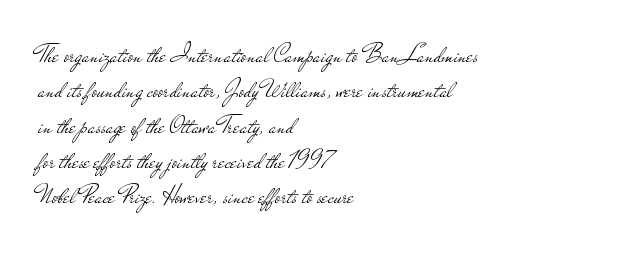
{"bold": "no", "underline": "no", "align": "left", "line_spacing": "normal", "line_spacing_ratio": 1.36, "letter_spacing": "normal", "letter_spacing_em": 0.0, "glyph_px": 26}
